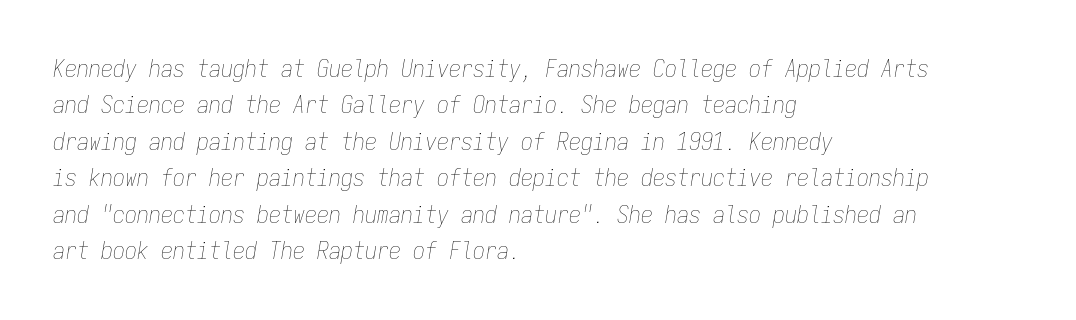
Layout note: lines flush left. In terms of posture, this sample is oblique. The strip under each line holds only bare page. A typesetter would call this leading conventional body-copy spacing.
